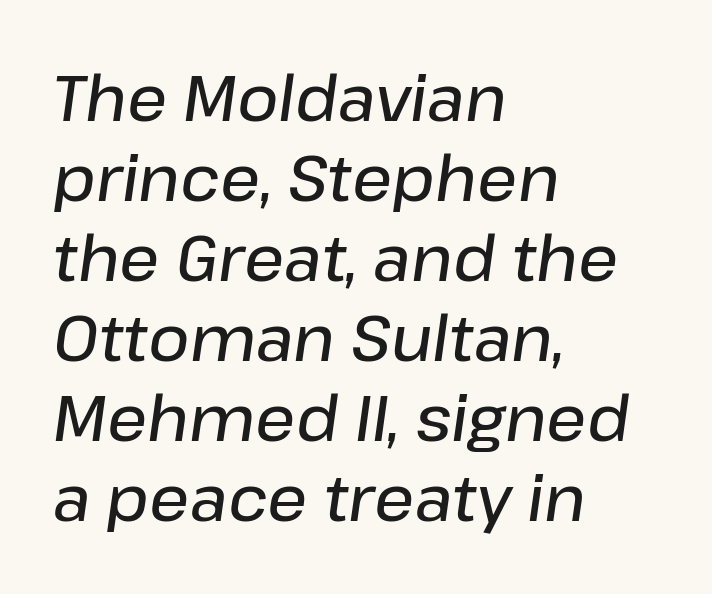
Alignment: flush left. Character widths vary here, with narrow letters taking less room than wide ones. What's the leading like? Ordinary, nothing unusual. The passage shown leans; its letterforms are oblique. Descenders hang freely into open space.
